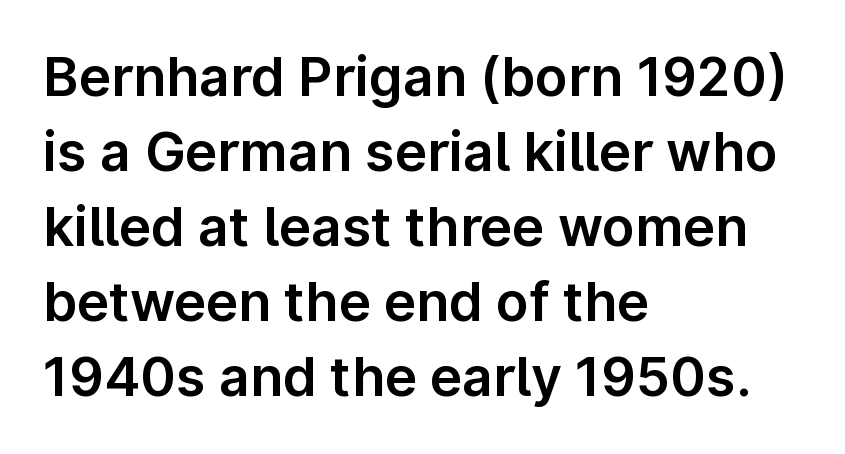
Q: Is the text italic (slanted)? A: No, it is upright.
Q: Is the typeface a serif or a sans-serif typeface? A: Sans-serif.
Q: Is the text underlined? A: No.
Q: How is the paragraph aligned? A: Left-aligned.
Q: Is the spacing between letters normal or unusually wide? A: Normal.
Q: Is the spacing between lines tight, normal or loose? A: Normal.
Q: Width (condensed, normal, or wide)? A: Normal.
Q: Stroke contrast? A: Low.
Q: x-height? A: Medium.
Q: Monospaced? A: No.
